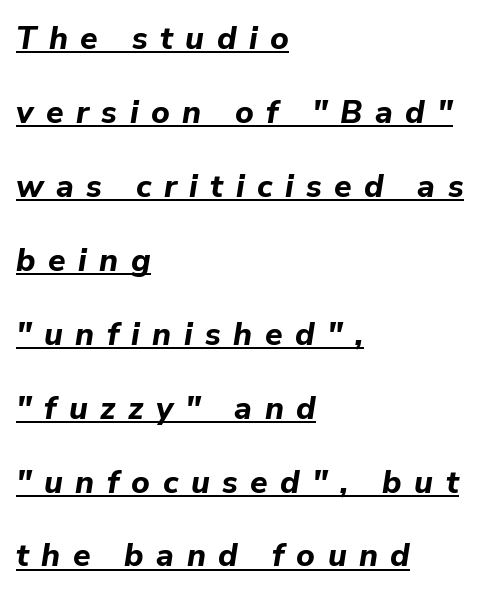
Q: Is the text bold? A: Yes.
Q: Is the text italic (slanted)? A: Yes, it leans right by about 9 degrees.
Q: Is the text underlined? A: Yes.
Q: How is the paragraph aligned? A: Left-aligned.
Q: Is the spacing between letters normal or unusually wide? A: Unusually wide.
Q: Is the spacing between lines tight, normal or loose? A: Loose.
Q: Width (condensed, normal, or wide)? A: Normal.
Q: Stroke contrast? A: Low.
Q: x-height? A: Medium.
Q: Monospaced? A: No.
